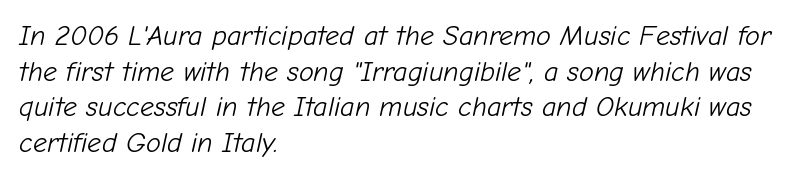
{"italic": "yes", "lean": "right", "slant_degrees": 12, "bold": "no", "weight": "light", "width": "normal", "stroke_contrast": "low", "x_height": "medium", "monospaced": "no", "underline": "no", "align": "left", "line_spacing": "normal", "line_spacing_ratio": 1.27, "letter_spacing": "normal", "letter_spacing_em": 0.0, "glyph_px": 28}
